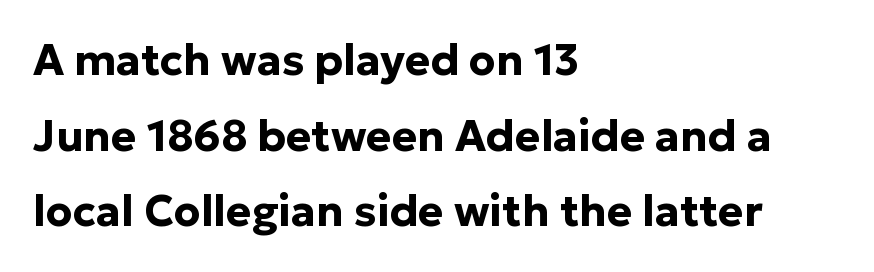
{"serif": "no", "italic": "no", "bold": "yes", "weight": "bold", "width": "normal", "stroke_contrast": "low", "x_height": "medium", "monospaced": "no", "underline": "no", "align": "left", "line_spacing_ratio": 1.76, "letter_spacing": "normal", "letter_spacing_em": 0.0, "glyph_px": 43}
